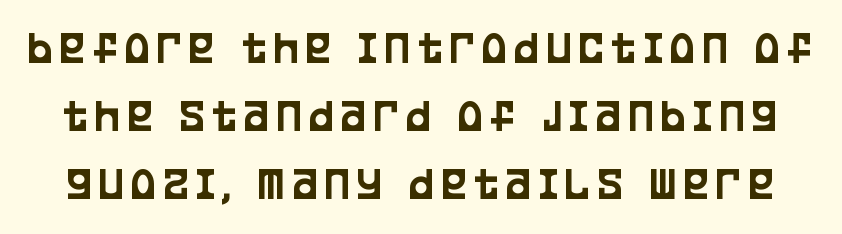
{"serif": "no", "italic": "no", "width": "condensed", "stroke_contrast": "low", "x_height": "large", "monospaced": "no", "underline": "no", "line_spacing": "normal", "line_spacing_ratio": 1.45, "glyph_px": 47}
